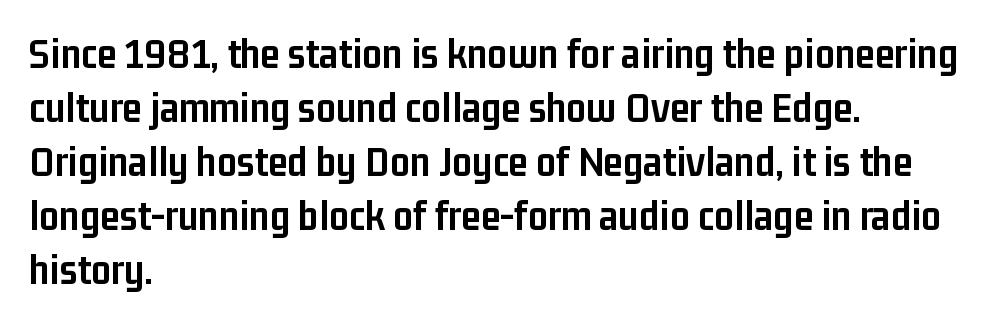
Q: Is the text bold? A: Yes.
Q: Is the text italic (slanted)? A: No, it is upright.
Q: Is the typeface a serif or a sans-serif typeface? A: Sans-serif.
Q: Is the text underlined? A: No.
Q: How is the paragraph aligned? A: Left-aligned.
Q: Is the spacing between letters normal or unusually wide? A: Normal.
Q: Width (condensed, normal, or wide)? A: Condensed.
Q: Stroke contrast? A: Low.
Q: x-height? A: Medium.
Q: Monospaced? A: No.
